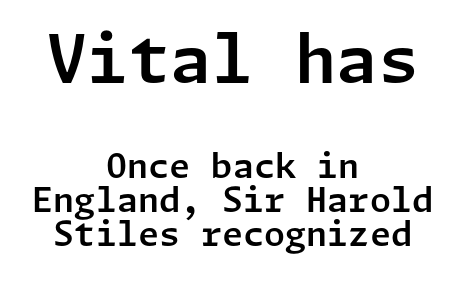
The image shows 67 px sans-serif type, upright; set centered, tight line spacing (1.0x), normal letter spacing, not underlined; the first (top) block is 1.97x larger; low stroke contrast and a medium x-height.
